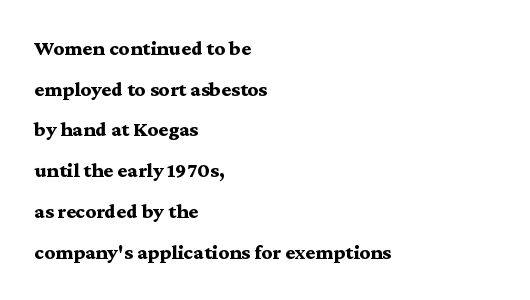
{"italic": "no", "bold": "yes", "underline": "no", "align": "left", "line_spacing": "loose", "line_spacing_ratio": 1.94, "letter_spacing": "normal", "letter_spacing_em": 0.0, "glyph_px": 21}
